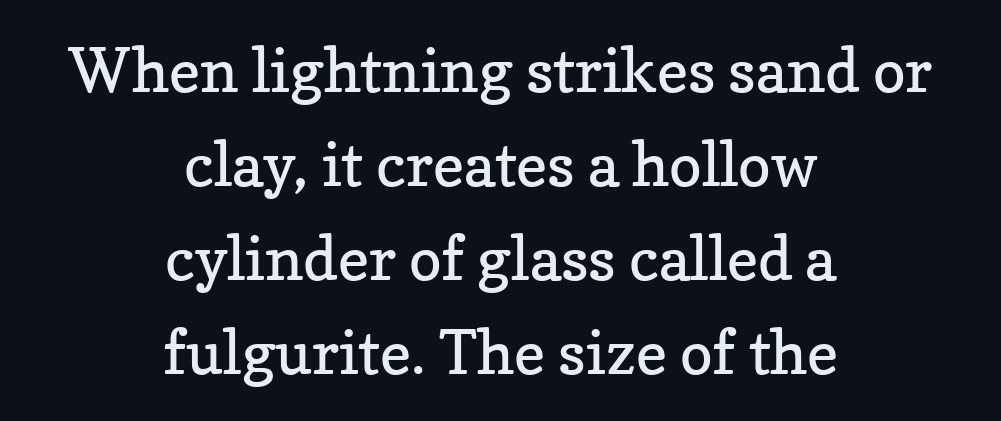
The image shows 61 px regular-weight serif type, upright; set centered, normal line spacing (1.54x), normal letter spacing, not underlined; low stroke contrast and a medium x-height.
